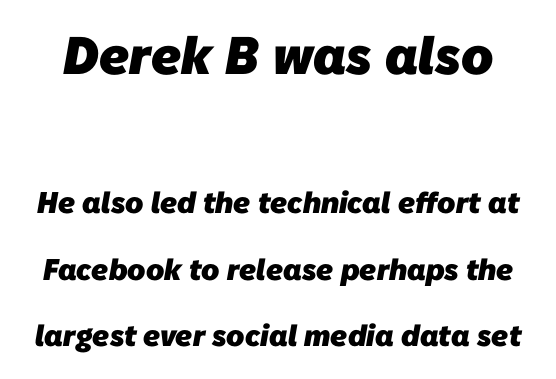
{"serif": "no", "bold": "yes", "weight": "heavy", "width": "normal", "stroke_contrast": "low", "x_height": "medium", "monospaced": "no", "underline": "no", "line_spacing": "loose", "line_spacing_ratio": 2.22, "letter_spacing": "normal", "letter_spacing_em": 0.0, "larger_block": "first", "size_ratio": 1.77, "glyph_px": 53}
